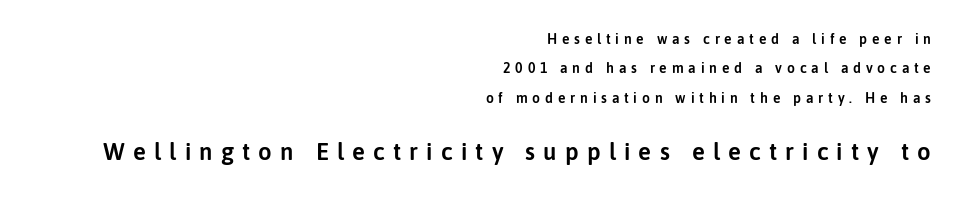
Q: Is the text italic (slanted)? A: No, it is upright.
Q: Is the text underlined? A: No.
Q: How is the paragraph aligned? A: Right-aligned.
Q: Is the spacing between letters normal or unusually wide? A: Unusually wide.
Q: Is the spacing between lines tight, normal or loose? A: Loose.
Q: Which block of text is set in a larger size, the first (top) or the second (bottom)? A: The second (bottom) one.
